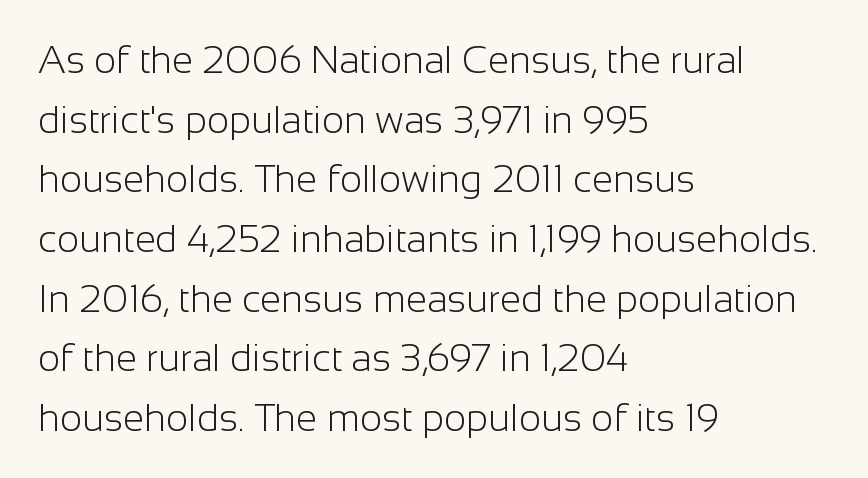
Q: Is the text bold? A: No.
Q: Is the text italic (slanted)? A: No, it is upright.
Q: Is the typeface a serif or a sans-serif typeface? A: Sans-serif.
Q: Is the text underlined? A: No.
Q: How is the paragraph aligned? A: Left-aligned.
Q: Is the spacing between letters normal or unusually wide? A: Normal.
Q: Is the spacing between lines tight, normal or loose? A: Normal.
Q: Width (condensed, normal, or wide)? A: Normal.
Q: Stroke contrast? A: Low.
Q: x-height? A: Medium.
Q: Monospaced? A: No.
